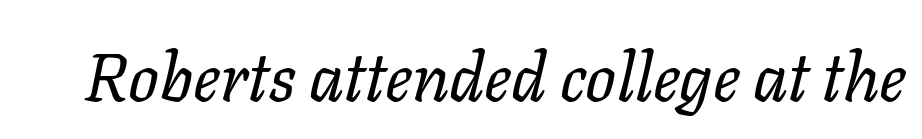
{"italic": "yes", "lean": "right", "slant_degrees": 11, "bold": "no", "weight": "regular", "width": "normal", "stroke_contrast": "low", "x_height": "medium", "monospaced": "no", "underline": "no", "letter_spacing": "normal", "letter_spacing_em": 0.0, "glyph_px": 68}
